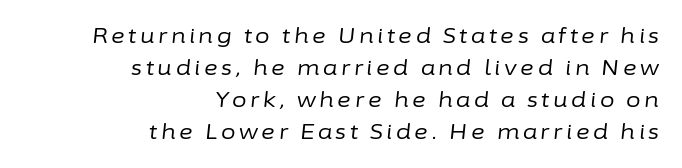
{"italic": "yes", "lean": "right", "slant_degrees": 6, "bold": "no", "underline": "no", "align": "right", "line_spacing": "normal", "line_spacing_ratio": 1.52, "glyph_px": 21}
